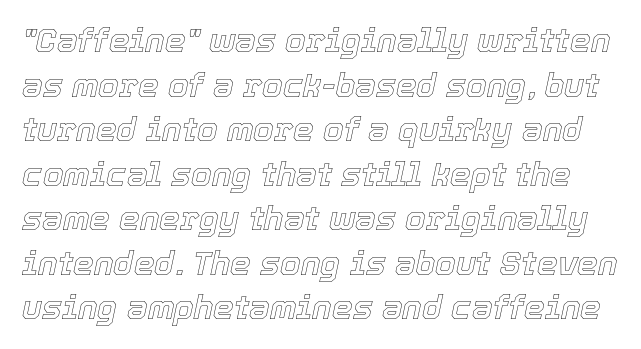
{"italic": "yes", "lean": "right", "slant_degrees": 12, "width": "normal", "x_height": "medium", "monospaced": "no", "underline": "no", "line_spacing": "normal", "line_spacing_ratio": 1.35, "letter_spacing": "normal", "letter_spacing_em": 0.0, "glyph_px": 33}
